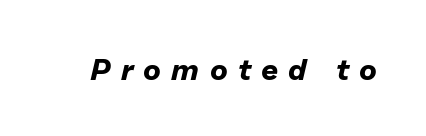
Q: Is the text bold? A: Yes.
Q: Is the text italic (slanted)? A: Yes, it leans right by about 13 degrees.
Q: Is the text underlined? A: No.
Q: Is the spacing between letters normal or unusually wide? A: Unusually wide.
Q: Width (condensed, normal, or wide)? A: Normal.
Q: Stroke contrast? A: Low.
Q: x-height? A: Medium.
Q: Monospaced? A: No.
